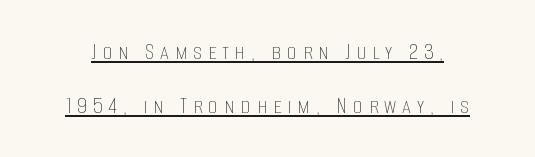
Short note: letters widely spaced. The lettering is marked with a stroke running underneath it. Students, observe: this is what heavily led, spacious text looks like. If you drew a line through each stem, it would be perfectly vertical. These glyphs show unthickened strokes, regular width or finer.
